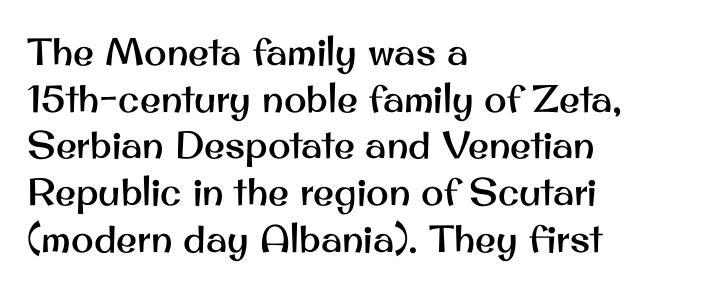
The image shows 38 px sans-serif type, upright; set left-aligned, line spacing 1.23x, normal letter spacing, not underlined; medium stroke contrast and a small x-height.
